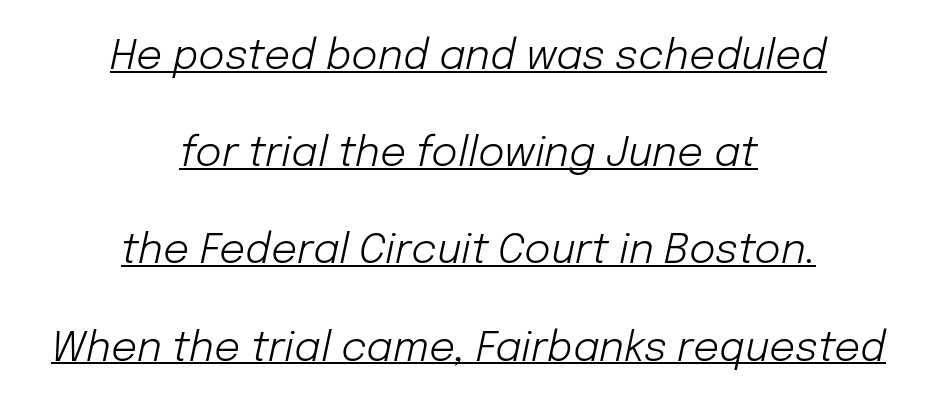
The axis of the letterforms is tilted away from vertical. The paragraph shown floats in the horizontal middle. Caption: standard tracking, unaltered. Compared with a typical body face, this is equally light or lighter still. Note the varied advance widths — an 'i' is clearly narrower than an 'm'. This sample carries an underscore along the baseline area.
